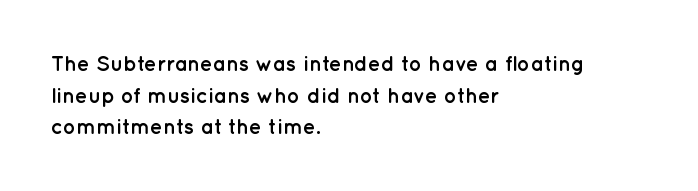
The image shows 21 px bold type, upright; set left-aligned, normal line spacing (1.51x), normal letter spacing, not underlined.
